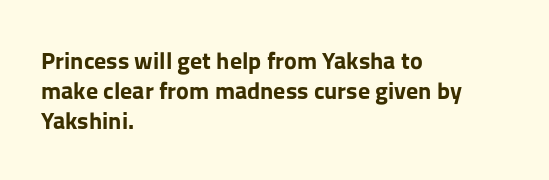
The image shows 24 px bold type, upright; set left-aligned, line spacing 1.24x, normal letter spacing, not underlined.
